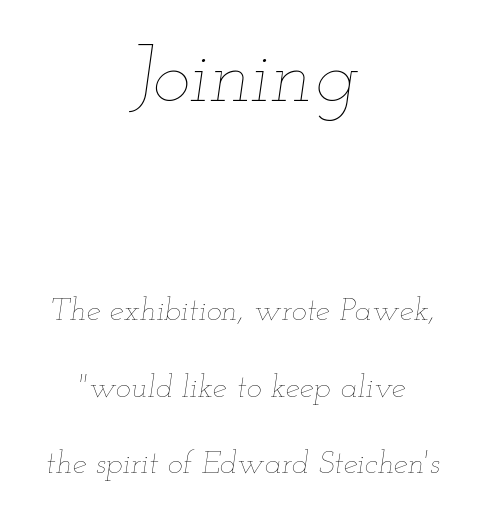
{"italic": "yes", "lean": "right", "slant_degrees": 12, "bold": "no", "weight": "thin", "width": "wide", "stroke_contrast": "low", "x_height": "small", "monospaced": "no", "underline": "no", "align": "center", "line_spacing": "loose", "line_spacing_ratio": 2.39, "letter_spacing": "normal", "letter_spacing_em": 0.0, "larger_block": "first", "size_ratio": 2.5, "glyph_px": 80}
